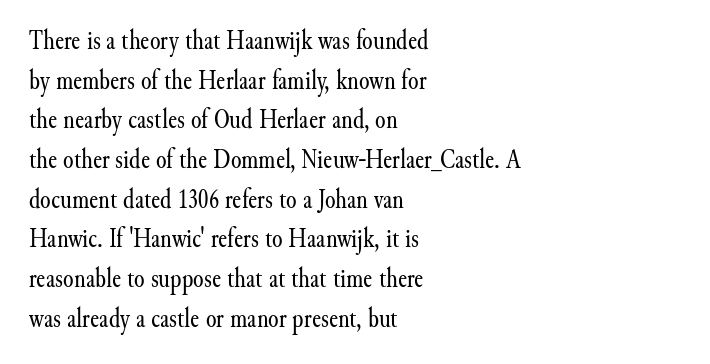
Notice how descenders clear the ascenders below comfortably — that's standard leading. Inter-character spacing is left at the font's built-in metrics. Bare-footed words on every line. The strokes are not fattened; the text isn't bold. A student would call this left alignment; a typographer would say flush left, rag right.
